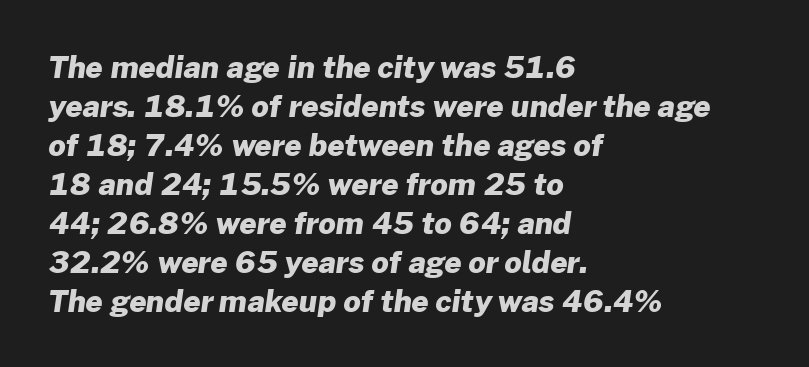
Q: Is the text bold? A: Yes.
Q: Is the typeface a serif or a sans-serif typeface? A: Sans-serif.
Q: Is the text underlined? A: No.
Q: How is the paragraph aligned? A: Left-aligned.
Q: Is the spacing between letters normal or unusually wide? A: Normal.
Q: Is the spacing between lines tight, normal or loose? A: Normal.
Q: Width (condensed, normal, or wide)? A: Normal.
Q: Stroke contrast? A: Low.
Q: x-height? A: Medium.
Q: Monospaced? A: No.
